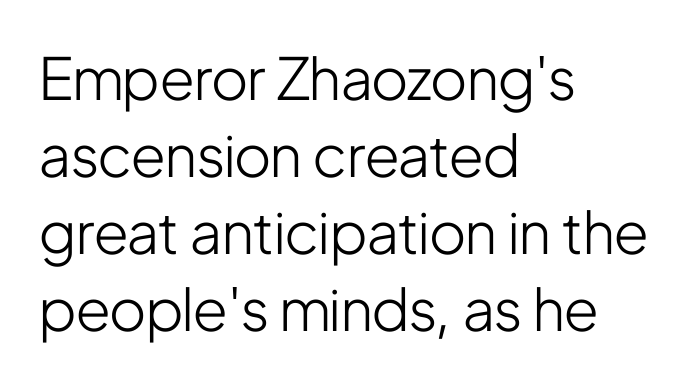
Q: Is the text bold? A: No.
Q: Is the text italic (slanted)? A: No, it is upright.
Q: Is the typeface a serif or a sans-serif typeface? A: Sans-serif.
Q: Is the text underlined? A: No.
Q: How is the paragraph aligned? A: Left-aligned.
Q: Is the spacing between letters normal or unusually wide? A: Normal.
Q: Is the spacing between lines tight, normal or loose? A: Normal.
Q: Width (condensed, normal, or wide)? A: Condensed.
Q: Stroke contrast? A: Low.
Q: x-height? A: Medium.
Q: Monospaced? A: No.
